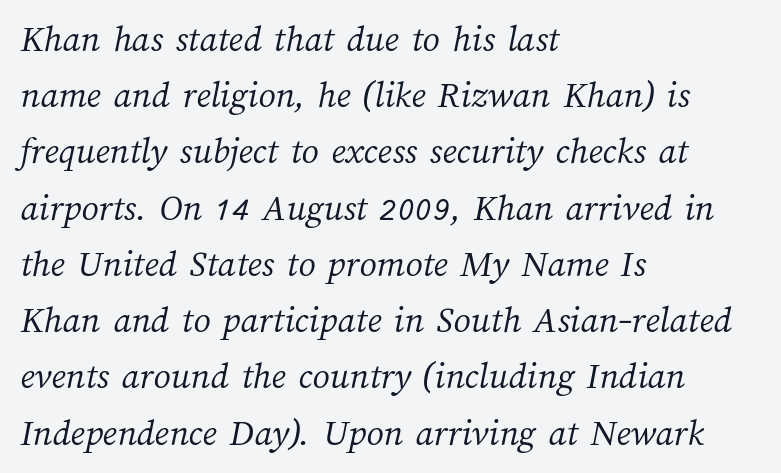
{"bold": "no", "weight": "light", "width": "normal", "stroke_contrast": "medium", "x_height": "medium", "monospaced": "no", "underline": "no", "align": "left", "line_spacing": "normal", "line_spacing_ratio": 1.48, "letter_spacing": "normal", "letter_spacing_em": 0.0, "glyph_px": 38}
